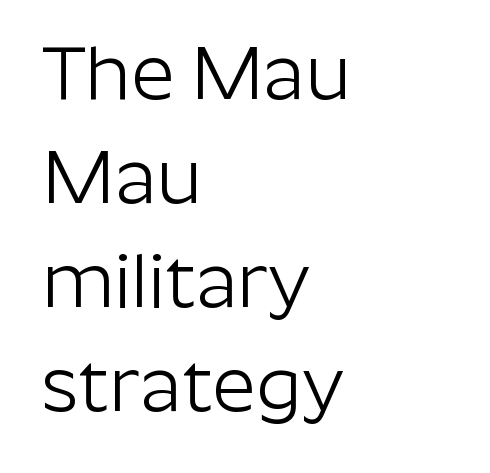
Only glyphs here, with clear space below each row. Think standard paragraph weight, or any step lighter than that. These lines are composed in type without serifs. Every row of glyphs begins at an identical x-position on the left.
